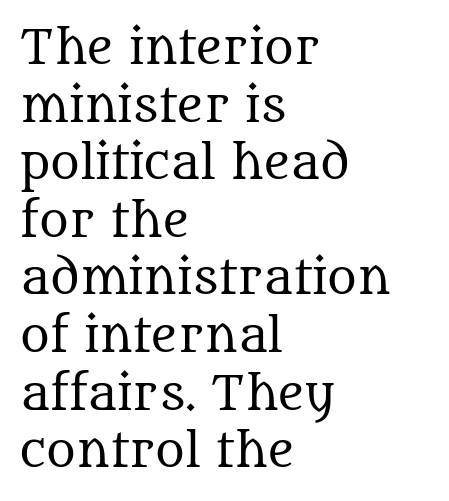
Stems and bowls with no extra thickness — not bold. Caption: multi-line text, flush left, ragged right. This sample uses an upright cut, with every glyph sitting square on the baseline. No extra tracking has been applied to these lines.
